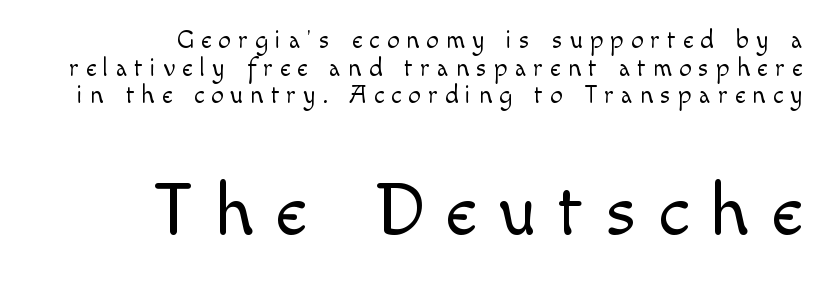
Size contrast runs from small at the top to large at the bottom. Bare-footed words on every line. Compared with typical paragraphs, the rows here are closer together. Does extra space separate the letters? Yes, quite a lot of it. This sample is right-justified, so line beginnings fall wherever the words allow. You can tell it's not italic because the verticals are truly vertical.
